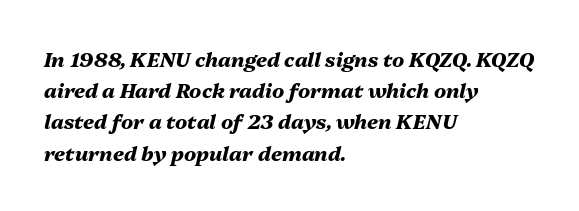
{"italic": "yes", "lean": "right", "slant_degrees": 13, "bold": "yes", "underline": "no", "align": "left", "line_spacing": "normal", "line_spacing_ratio": 1.56, "letter_spacing": "normal", "letter_spacing_em": 0.0, "glyph_px": 20}
